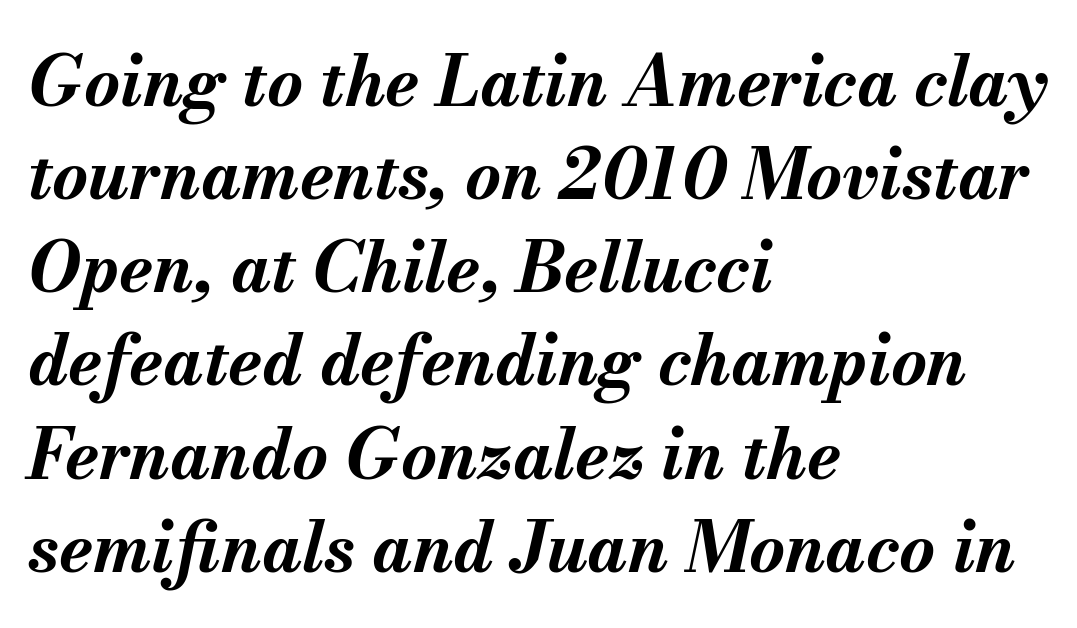
{"italic": "yes", "lean": "right", "slant_degrees": 13, "bold": "yes", "weight": "bold", "width": "normal", "stroke_contrast": "medium", "x_height": "small", "monospaced": "no", "underline": "no", "align": "left", "line_spacing": "normal", "line_spacing_ratio": 1.35, "letter_spacing": "normal", "letter_spacing_em": 0.0, "glyph_px": 69}
